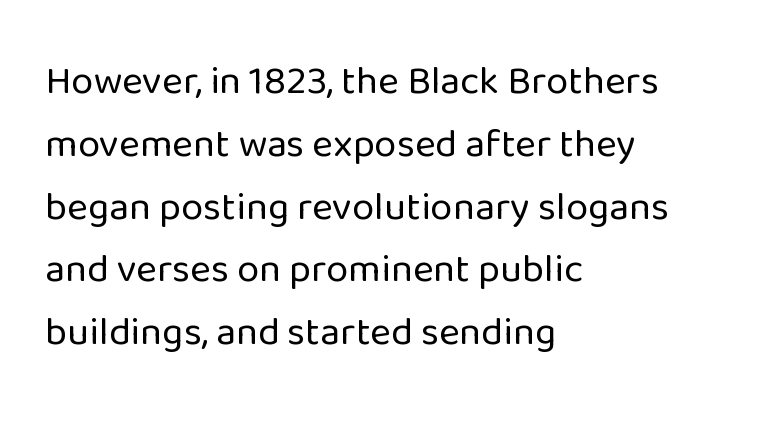
The image shows 40 px regular-weight sans-serif type, upright; set left-aligned, normal line spacing (1.57x), normal letter spacing, not underlined; low stroke contrast and a medium x-height.
